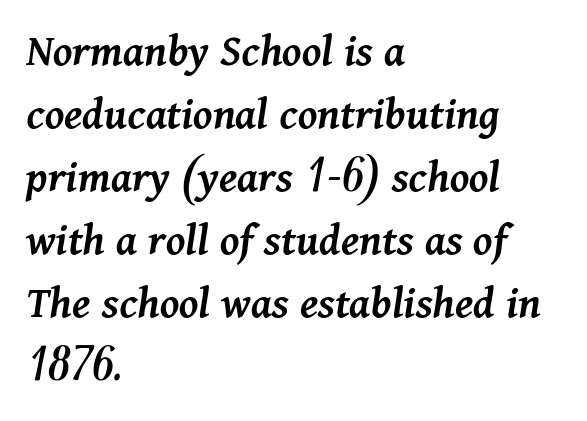
{"italic": "yes", "lean": "right", "slant_degrees": 11, "bold": "semi", "weight": "semibold", "width": "normal", "stroke_contrast": "medium", "x_height": "medium", "monospaced": "no", "underline": "no", "align": "left", "line_spacing": "normal", "line_spacing_ratio": 1.34, "letter_spacing": "normal", "letter_spacing_em": 0.0, "glyph_px": 47}
